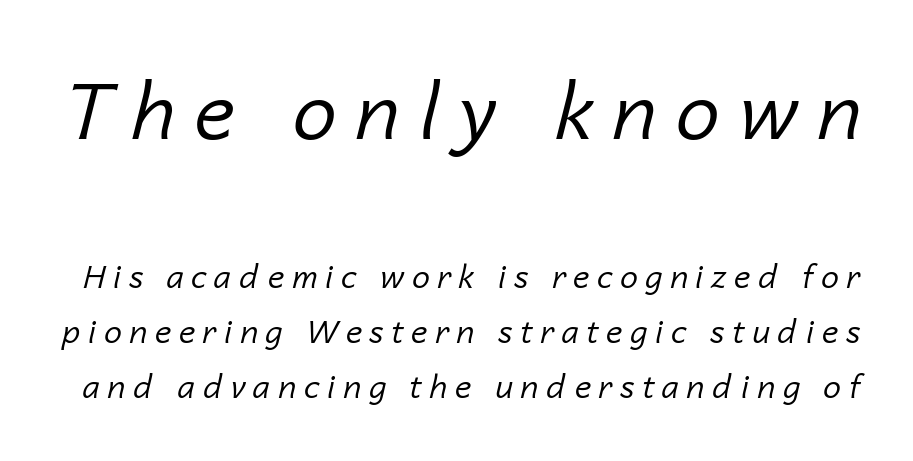
{"italic": "yes", "lean": "right", "slant_degrees": 14, "bold": "no", "weight": "regular", "width": "normal", "stroke_contrast": "low", "x_height": "medium", "monospaced": "no", "underline": "no", "line_spacing_ratio": 1.72, "letter_spacing": "wide", "letter_spacing_em": 0.24, "larger_block": "first", "size_ratio": 2.47, "glyph_px": 79}
